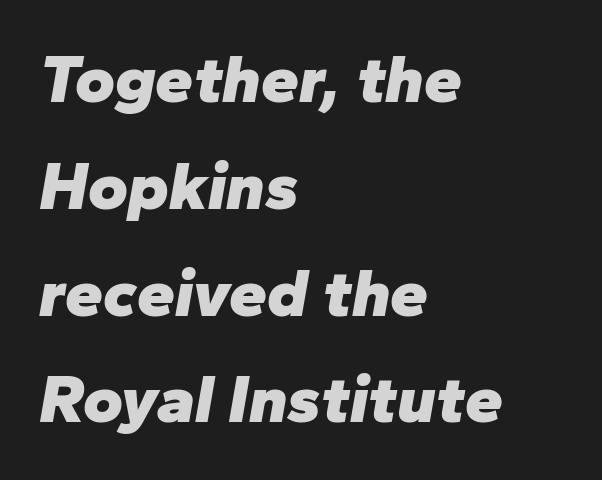
Q: Is the text bold? A: Yes.
Q: Is the text italic (slanted)? A: Yes, it leans right by about 10 degrees.
Q: Is the text underlined? A: No.
Q: How is the paragraph aligned? A: Left-aligned.
Q: Is the spacing between letters normal or unusually wide? A: Normal.
Q: Is the spacing between lines tight, normal or loose? A: Normal.
Q: Width (condensed, normal, or wide)? A: Normal.
Q: Stroke contrast? A: Low.
Q: x-height? A: Medium.
Q: Monospaced? A: No.
